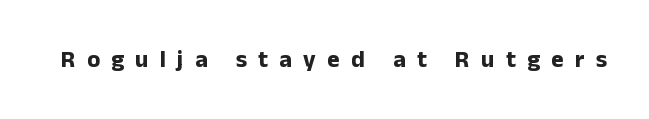
The passage shown is emphatically bold. The zone under the glyphs is completely vacant. The lettering holds an erect, upright posture throughout. Words appear elongated and porous because spacing is wide.
